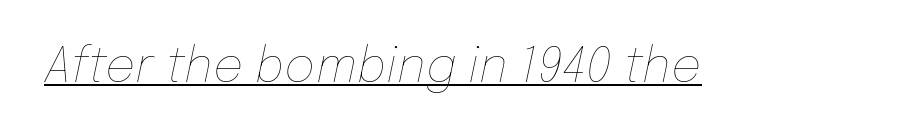
The image shows 48 px thin type, italic (leaning right); set normal letter spacing, underlined; low stroke contrast and a medium x-height.
